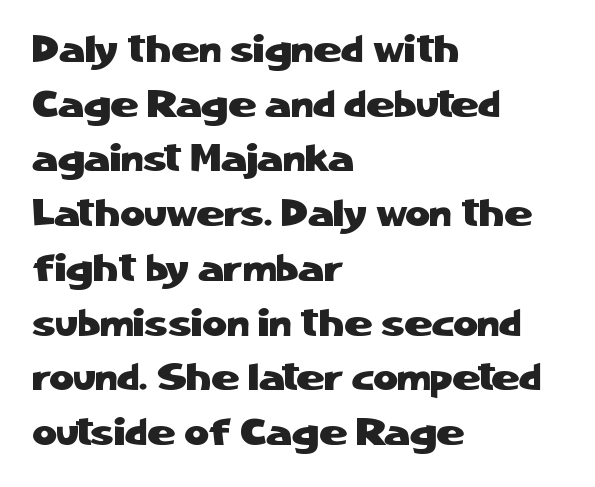
Tracking value appears to be zero — textbook default spacing. Think of a printed novel: that variable character pitch is what you see here. Descenders hang freely into open space. Upright lettering throughout. What's the leading like? Ordinary, nothing unusual. The paragraph shown leans on its left margin.
